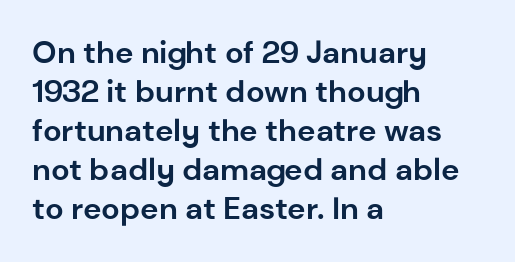
{"serif": "no", "italic": "no", "bold": "yes", "weight": "bold", "width": "normal", "stroke_contrast": "low", "x_height": "medium", "monospaced": "no", "underline": "no", "align": "left", "line_spacing": "normal", "line_spacing_ratio": 1.26, "letter_spacing": "normal", "letter_spacing_em": 0.0, "glyph_px": 31}
